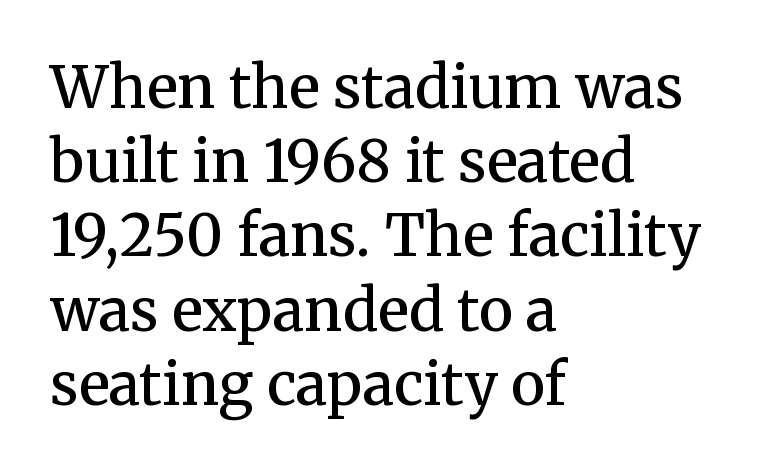
The leading is moderate, giving the passage an even texture. No word sits above an underline. A classic flush-left, rag-right setting is used for this passage. Does extra space separate the letters? No, they use regular spacing. The characters display serif detailing at their extremities.
